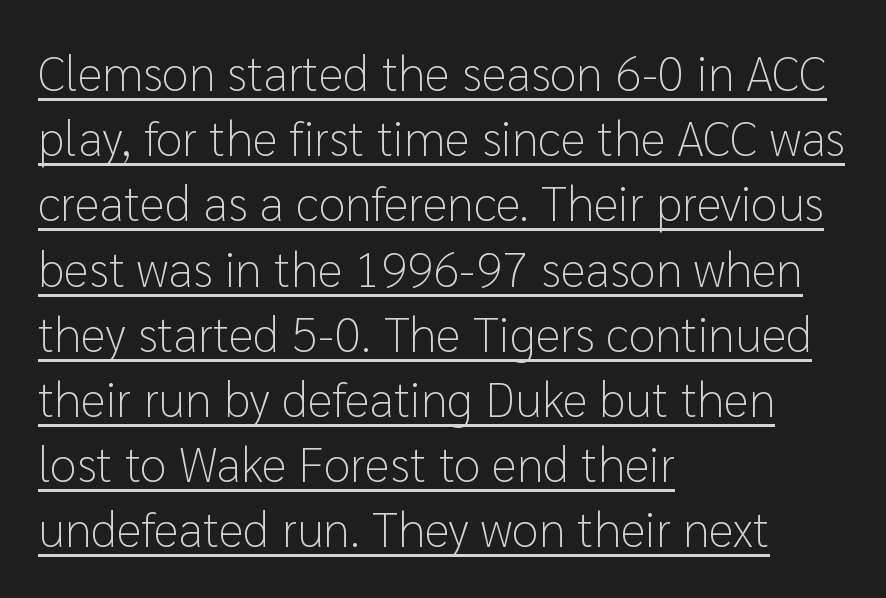
The image shows 49 px light sans-serif type, upright; set left-aligned, normal line spacing (1.33x), normal letter spacing, underlined; low stroke contrast and a medium x-height.
